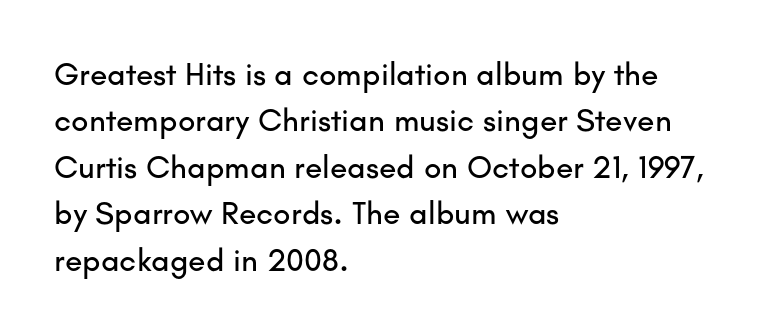
Q: Is the text italic (slanted)? A: No, it is upright.
Q: Is the typeface a serif or a sans-serif typeface? A: Sans-serif.
Q: Is the text underlined? A: No.
Q: How is the paragraph aligned? A: Left-aligned.
Q: Is the spacing between letters normal or unusually wide? A: Normal.
Q: Is the spacing between lines tight, normal or loose? A: Normal.
Q: Width (condensed, normal, or wide)? A: Normal.
Q: Stroke contrast? A: Low.
Q: x-height? A: Small.
Q: Monospaced? A: No.
